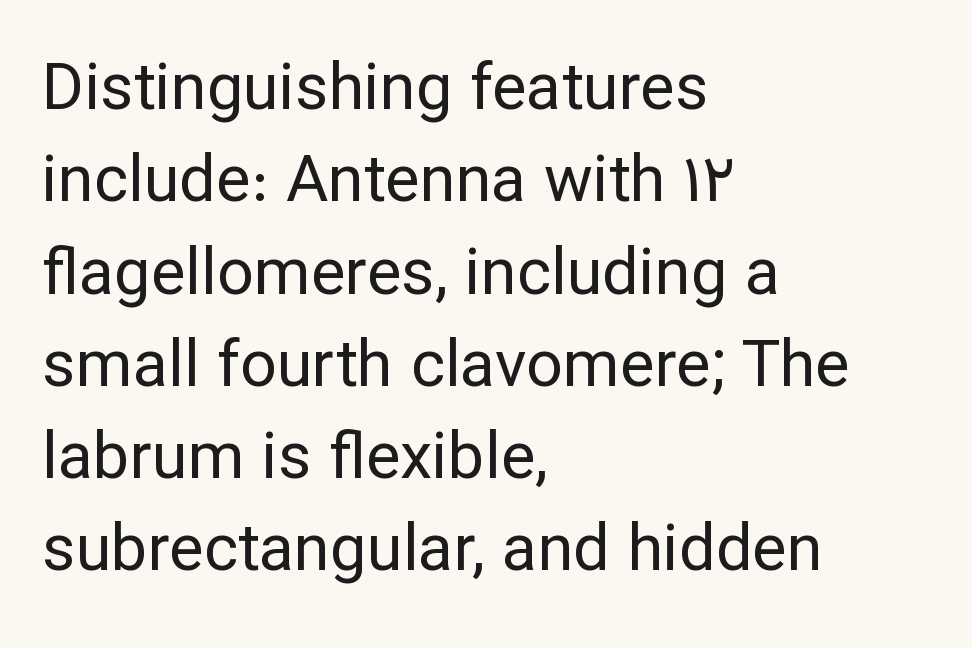
The image shows 65 px regular-weight sans-serif type, upright; set left-aligned, normal line spacing (1.42x), normal letter spacing, not underlined; low stroke contrast and a medium x-height.
